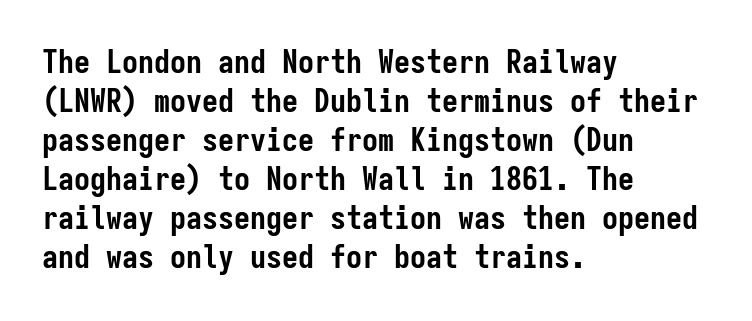
Bold? Absolutely — the strokes are thick and heavy. Only glyphs here, with clear space below each row. Tall strokes in this sample are plumb rather than angled. Line beginnings align vertically; line endings do not. The line texture is even and compact thanks to regular tracking.
